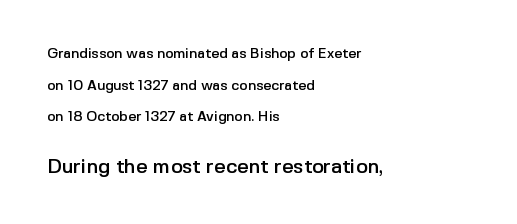
The image shows 20 px text type, upright; set left-aligned, loose line spacing (2.26x), normal letter spacing, not underlined; the second (bottom) block is 1.43x larger.
